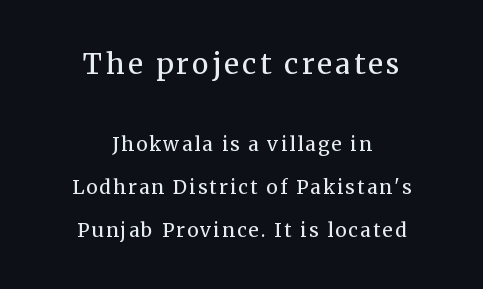
{"serif": "yes", "italic": "no", "bold": "no", "weight": "regular", "width": "normal", "stroke_contrast": "medium", "x_height": "medium", "monospaced": "no", "underline": "no", "align": "center", "line_spacing": "loose", "line_spacing_ratio": 2.26, "larger_block": "first", "size_ratio": 1.47, "glyph_px": 28}
